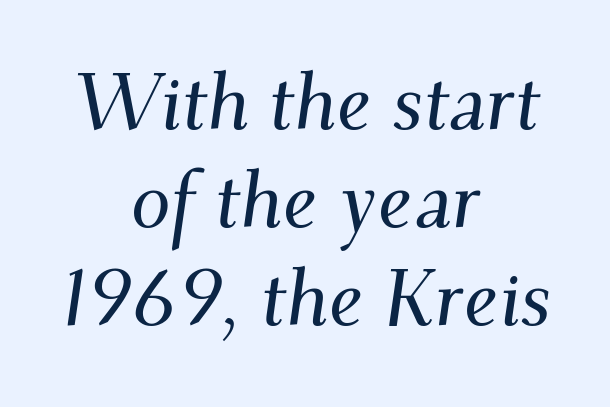
{"serif": "yes", "italic": "yes", "lean": "right", "slant_degrees": 9, "width": "normal", "stroke_contrast": "medium", "x_height": "small", "monospaced": "no", "underline": "no", "align": "center", "line_spacing_ratio": 1.24, "letter_spacing": "normal", "letter_spacing_em": 0.0, "glyph_px": 79}
